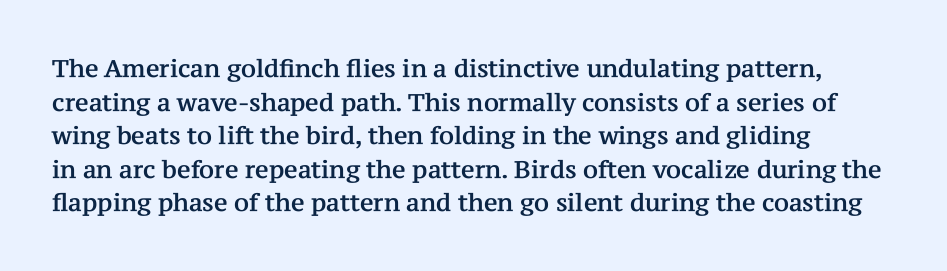
Q: Is the text italic (slanted)? A: No, it is upright.
Q: Is the text underlined? A: No.
Q: How is the paragraph aligned? A: Left-aligned.
Q: Is the spacing between letters normal or unusually wide? A: Normal.
Q: Is the spacing between lines tight, normal or loose? A: Normal.
